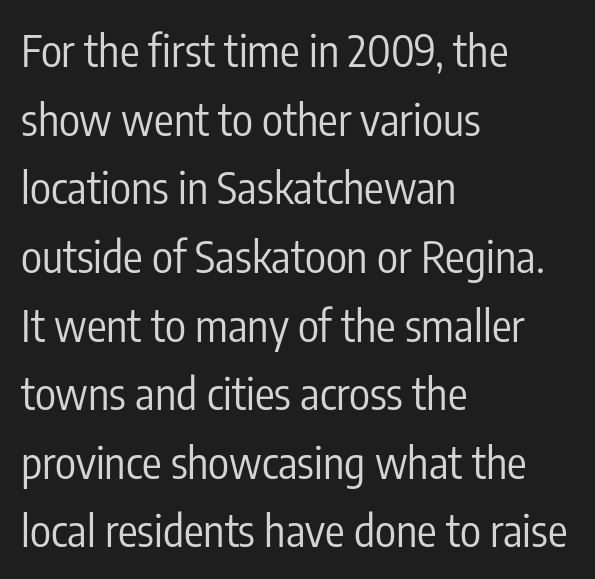
Is this a fixed-width face? No — the glyphs have proportional, varying widths. The leading is moderate, giving the passage an even texture. Grotesque or geometric, the face here clearly has no serifs. Honestly, the letter spacing is just normal — you wouldn't notice it. Horizontal alignment here is leftward, the default for most running prose.
